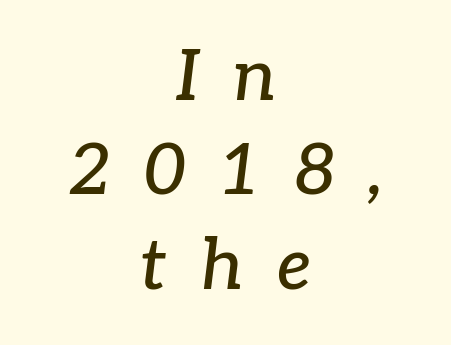
Q: Is the text italic (slanted)? A: Yes, it leans right by about 7 degrees.
Q: Is the typeface a serif or a sans-serif typeface? A: Serif.
Q: Is the text underlined? A: No.
Q: How is the paragraph aligned? A: Centered.
Q: Is the spacing between letters normal or unusually wide? A: Unusually wide.
Q: Is the spacing between lines tight, normal or loose? A: Normal.
Q: Width (condensed, normal, or wide)? A: Normal.
Q: Stroke contrast? A: Low.
Q: x-height? A: Medium.
Q: Monospaced? A: No.
